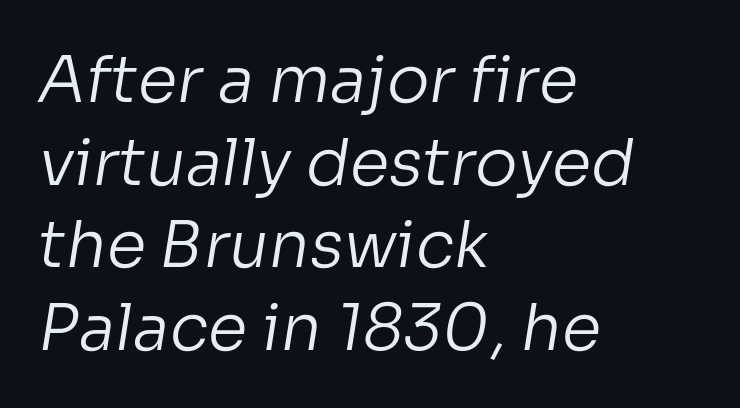
Q: Is the text bold? A: No.
Q: Is the typeface a serif or a sans-serif typeface? A: Sans-serif.
Q: Is the text underlined? A: No.
Q: How is the paragraph aligned? A: Left-aligned.
Q: Is the spacing between letters normal or unusually wide? A: Normal.
Q: Is the spacing between lines tight, normal or loose? A: Normal.
Q: Width (condensed, normal, or wide)? A: Normal.
Q: Stroke contrast? A: Low.
Q: x-height? A: Medium.
Q: Monospaced? A: No.
